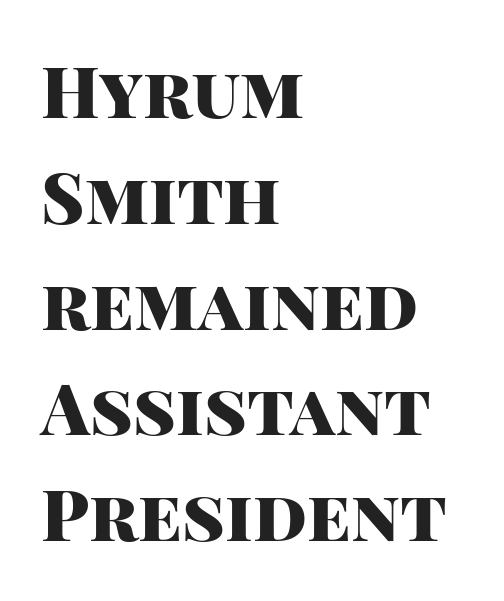
The image shows 71 px heavy sans-serif type, upright; set left-aligned, normal line spacing (1.49x), normal letter spacing, not underlined; high stroke contrast and a large x-height.
